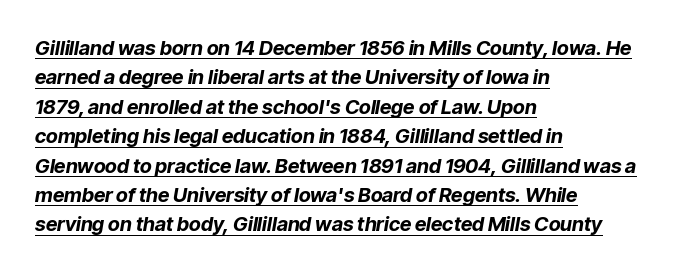
Q: Is the text bold? A: Yes.
Q: Is the text italic (slanted)? A: Yes, it leans right by about 9 degrees.
Q: Is the text underlined? A: Yes.
Q: How is the paragraph aligned? A: Left-aligned.
Q: Is the spacing between letters normal or unusually wide? A: Normal.
Q: Is the spacing between lines tight, normal or loose? A: Normal.
